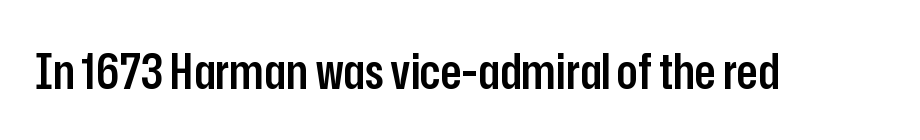
Q: Is the text bold? A: Semi-bold.
Q: Is the text italic (slanted)? A: No, it is upright.
Q: Is the typeface a serif or a sans-serif typeface? A: Sans-serif.
Q: Is the text underlined? A: No.
Q: Is the spacing between letters normal or unusually wide? A: Normal.
Q: Width (condensed, normal, or wide)? A: Condensed.
Q: Stroke contrast? A: Low.
Q: x-height? A: Medium.
Q: Monospaced? A: No.
